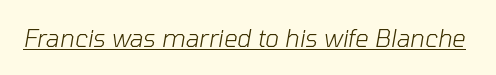
Think standard paragraph weight, or any step lighter than that. Notice how the stems are inclined rather than vertical — that's the hallmark of italics. The letters sit at their default tracking, neither squeezed nor spread. Check the space under the baseline: a stroke is drawn there.
